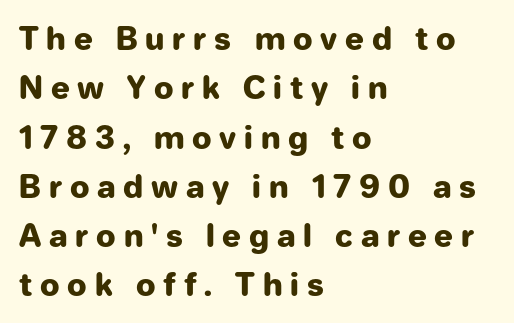
A roman cut, with each character standing at attention. Rows of type keep a routine distance in the vertical direction. Type style note: lacks serifs. Someone cranked the tracking dial way up on this one.
